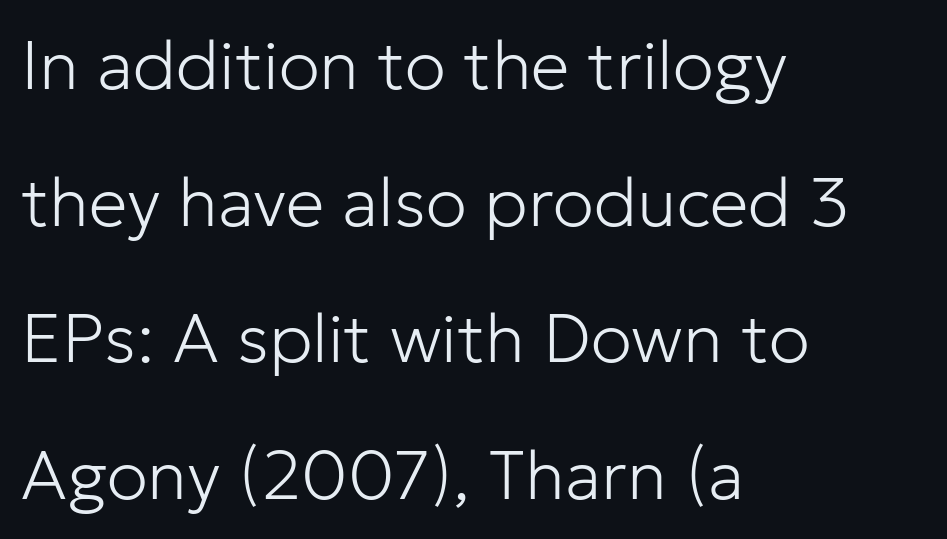
This block would shrink considerably if given ordinary leading; it's expanded now. How are the letters spaced? Ordinarily, with no added tracking. The characters display no serif detailing; their extremities are plain. The strokes carry an ordinary text weight at most.
